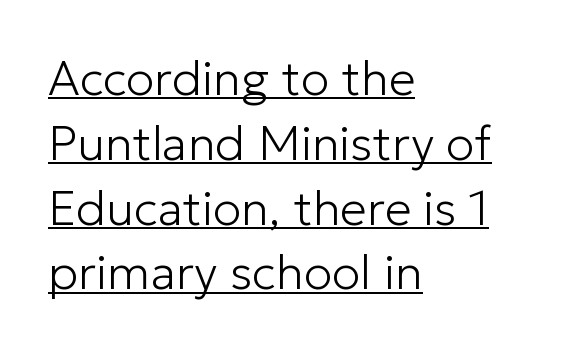
Q: Is the text bold? A: No.
Q: Is the text italic (slanted)? A: No, it is upright.
Q: Is the typeface a serif or a sans-serif typeface? A: Sans-serif.
Q: Is the text underlined? A: Yes.
Q: How is the paragraph aligned? A: Left-aligned.
Q: Is the spacing between letters normal or unusually wide? A: Normal.
Q: Is the spacing between lines tight, normal or loose? A: Normal.
Q: Width (condensed, normal, or wide)? A: Normal.
Q: Stroke contrast? A: Low.
Q: x-height? A: Medium.
Q: Monospaced? A: No.
